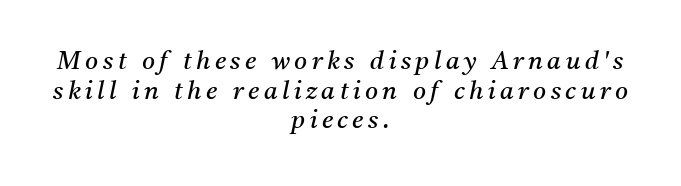
Compared with ordinary roman type, these characters are visibly tilted. The characters are drawn with everyday or finer stroke widths. Where is the straight margin? There isn't one; the lines are centered. The baseline area is clear.
